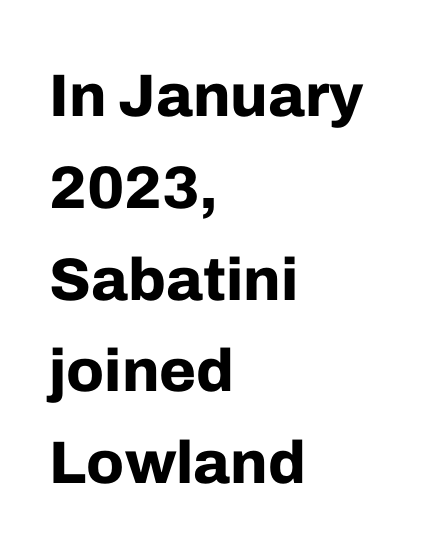
Nobody drew a line under any word here. Heft: maximum for text — a bold. Characters remain perfectly vertical along every line. Rows of type keep a routine distance in the vertical direction. The typeface chosen for these lines omits serifs.
